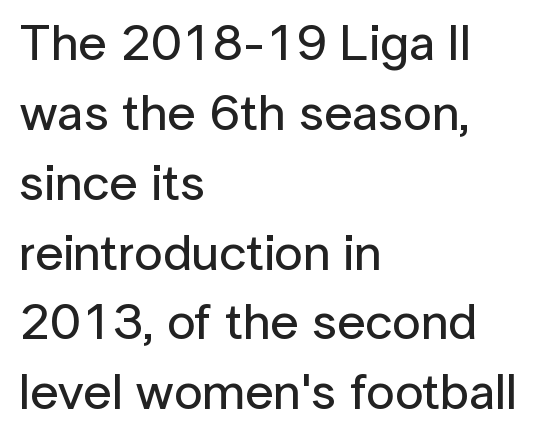
The image shows 51 px sans-serif type, upright; set left-aligned, normal line spacing (1.37x), normal letter spacing, not underlined; low stroke contrast and a medium x-height.
